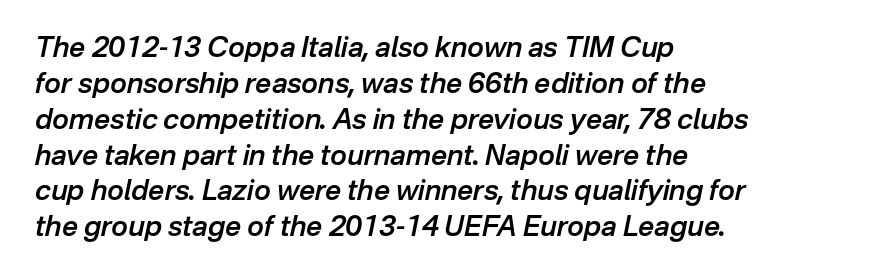
The image shows 28 px semibold type, italic (leaning right); set left-aligned, normal line spacing (1.28x), normal letter spacing, not underlined; low stroke contrast and a medium x-height.
